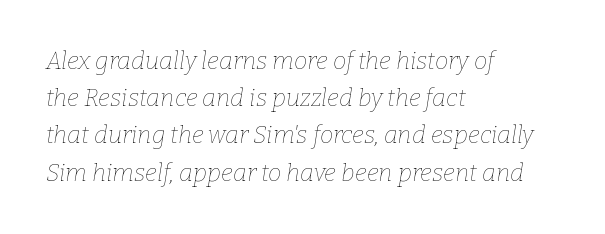
The image shows 24 px text type, italic (leaning right); set left-aligned, normal line spacing (1.55x), normal letter spacing, not underlined.
